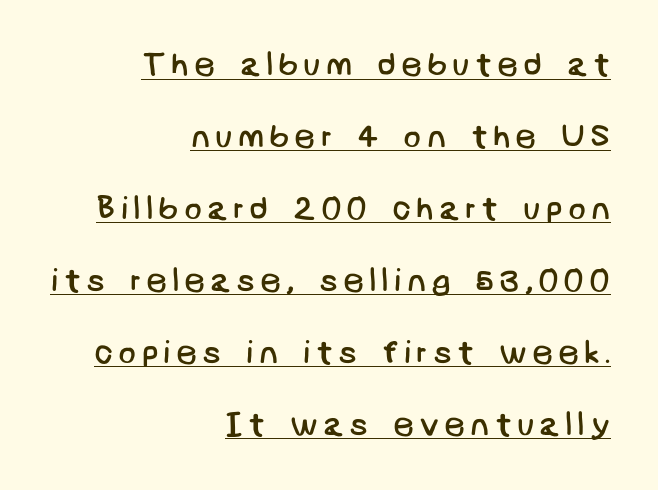
The image shows 33 px regular-weight sans-serif type; set right-aligned, loose line spacing (2.18x), underlined; low stroke contrast and a large x-height.
